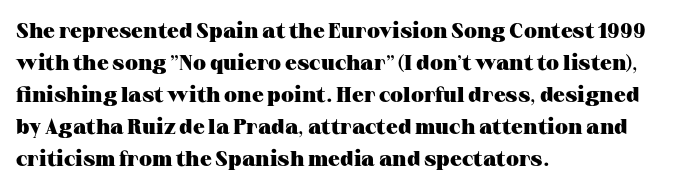
{"italic": "no", "bold": "yes", "underline": "no", "align": "left", "line_spacing": "normal", "line_spacing_ratio": 1.52, "letter_spacing": "normal", "letter_spacing_em": 0.0, "glyph_px": 21}
